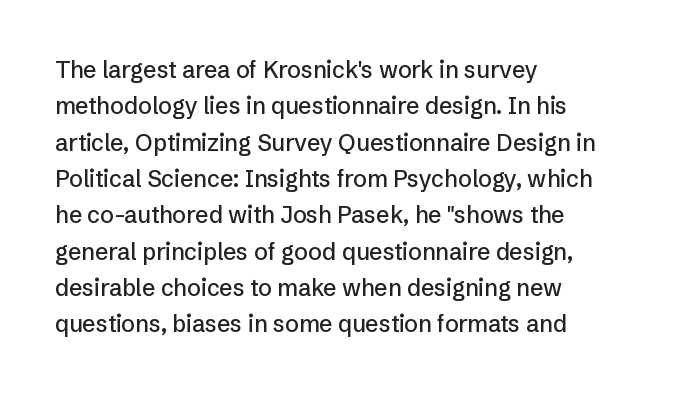
Style check: upright. Honestly, the letter spacing is just normal — you wouldn't notice it. Short and long lines alike share a common starting point at left. Any mark beneath the type? The region is blank. Interline gaps are of average width in this sample.
